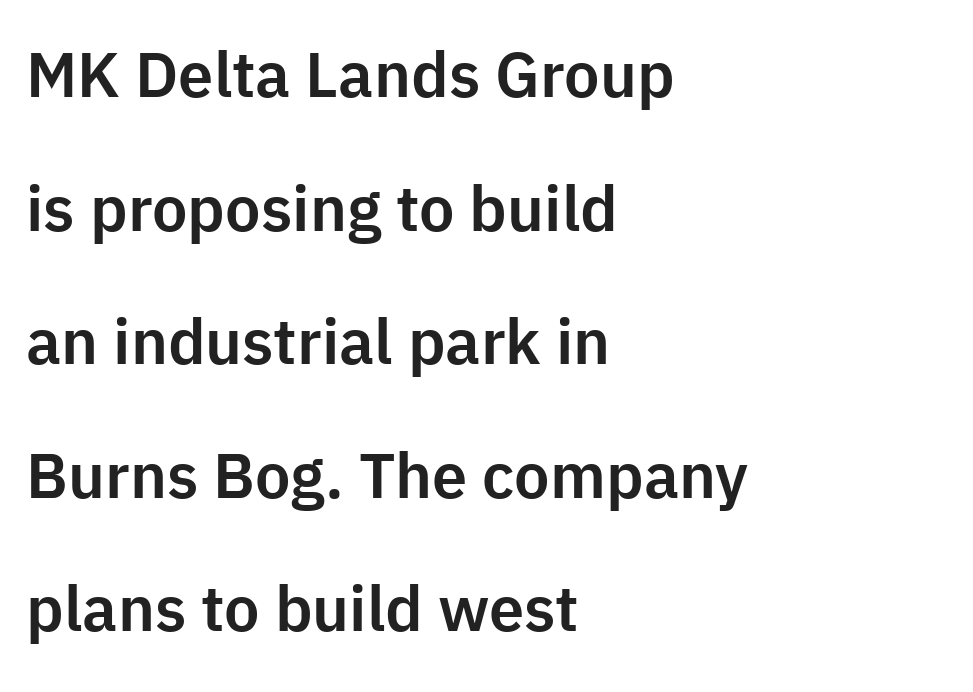
The image shows 63 px sans-serif type, upright; set left-aligned, loose line spacing (2.12x), normal letter spacing, not underlined; low stroke contrast and a medium x-height.
